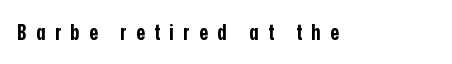
The image shows 21 px bold type, upright; set unusually wide letter spacing (+0.46 em), not underlined.
